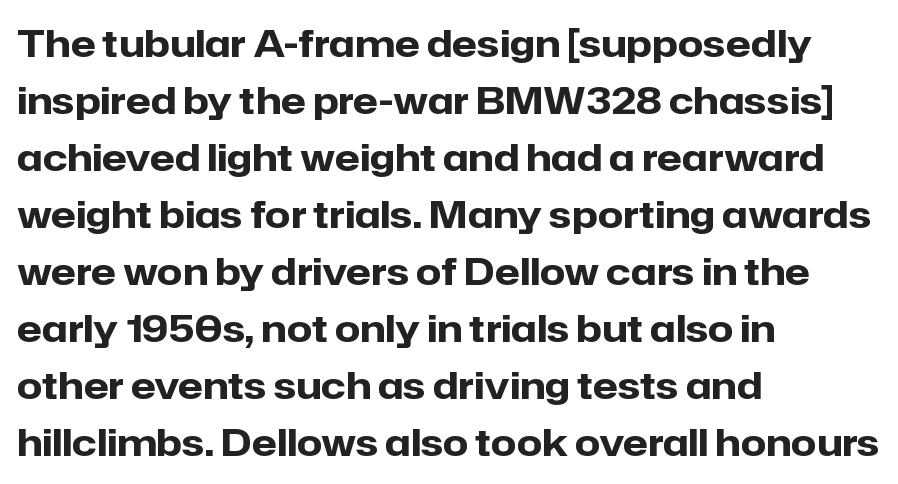
The passage shown is typed in a proportional face where columns would drift. The letterforms sit shoulder to shoulder at normal distance. Quick note: underline off. The text was rendered using a sans face with plain stroke endings.
